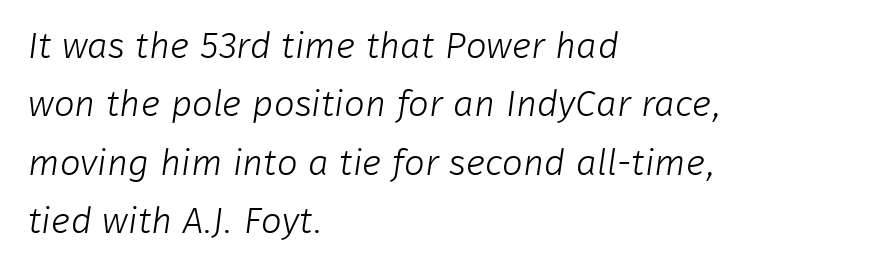
This sample has the flowing, uneven cadence of proportional lettering. The letters carry no serifs — their stems end cleanly without finishing strokes. Honestly, there is no underline to notice here at all. Interline gaps are of average width in this sample. A classic flush-left, rag-right setting is used for this passage.
